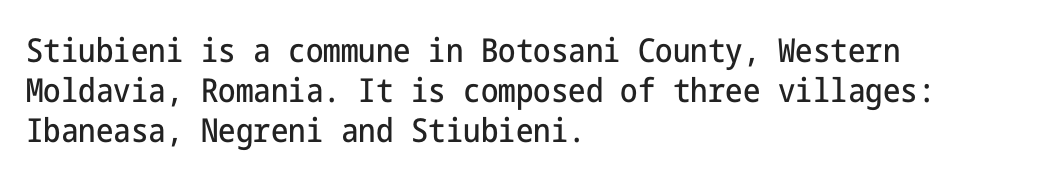
These lines were composed using upright roman letters. What stands out about the letter spacing? Nothing — it is the standard amount. A classic flush-left, rag-right setting is used for this passage. Type without underlining. No feet cap the strokes, marking this as sans-serif type.
